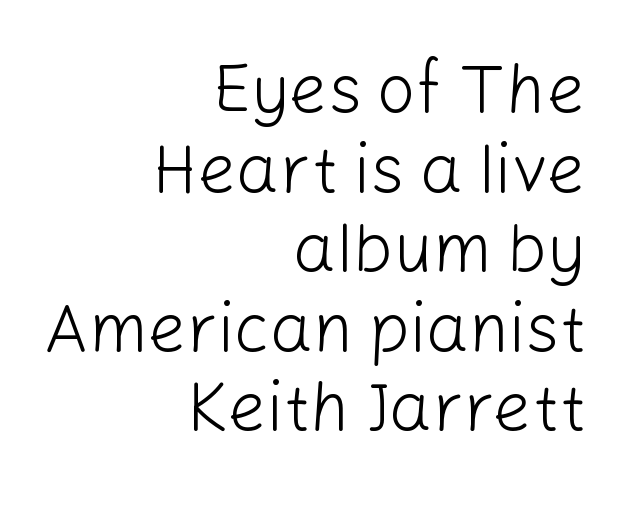
{"serif": "no", "italic": "no", "bold": "no", "weight": "light", "width": "normal", "stroke_contrast": "low", "x_height": "medium", "monospaced": "no", "underline": "no", "align": "right", "line_spacing_ratio": 1.17, "letter_spacing": "normal", "letter_spacing_em": 0.0, "glyph_px": 68}
